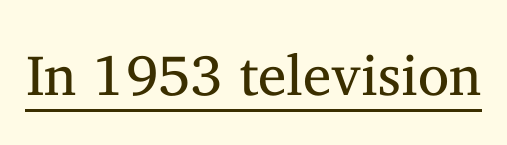
{"serif": "yes", "italic": "no", "bold": "no", "weight": "regular", "width": "normal", "stroke_contrast": "medium", "x_height": "medium", "monospaced": "no", "underline": "yes", "letter_spacing": "normal", "letter_spacing_em": 0.0, "glyph_px": 57}
